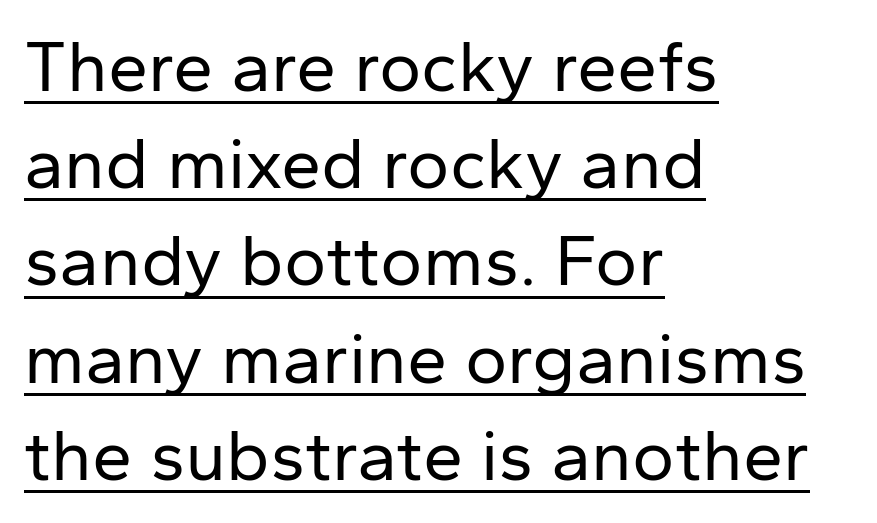
The image shows 72 px regular-weight sans-serif type, upright; set left-aligned, normal line spacing (1.35x), normal letter spacing, underlined; low stroke contrast and a medium x-height.
